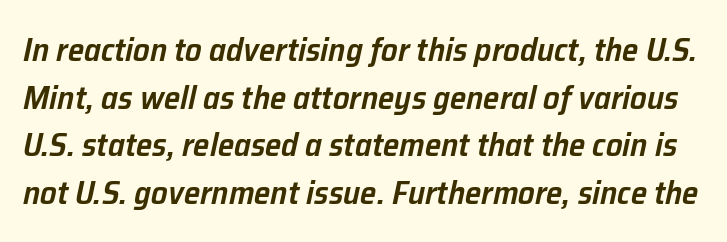
Q: Is the text bold? A: Semi-bold.
Q: Is the text italic (slanted)? A: Yes, it leans right by about 12 degrees.
Q: Is the text underlined? A: No.
Q: Is the spacing between letters normal or unusually wide? A: Normal.
Q: Is the spacing between lines tight, normal or loose? A: Normal.
Q: Width (condensed, normal, or wide)? A: Normal.
Q: Stroke contrast? A: Low.
Q: x-height? A: Medium.
Q: Monospaced? A: No.
